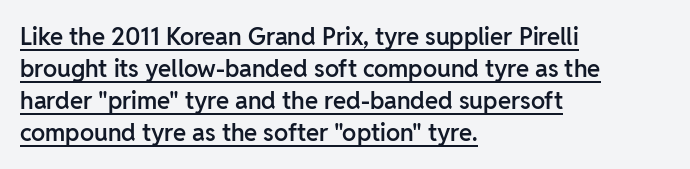
The image shows 24 px text type, upright; set left-aligned, normal line spacing (1.34x), normal letter spacing, underlined.
